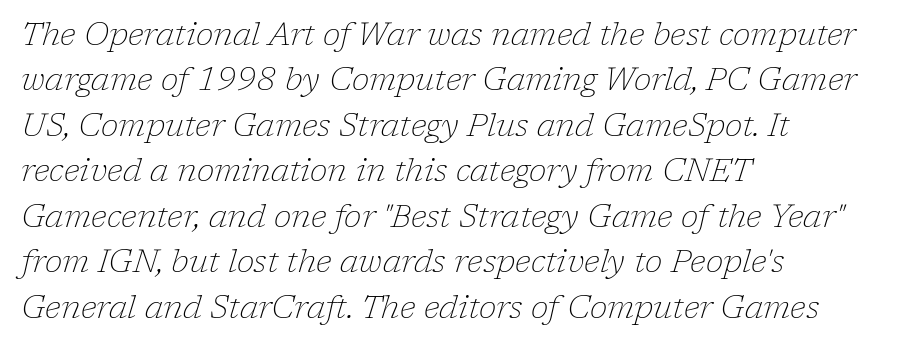
Q: Is the text bold? A: No.
Q: Is the text italic (slanted)? A: Yes, it leans right by about 17 degrees.
Q: Is the typeface a serif or a sans-serif typeface? A: Serif.
Q: Is the text underlined? A: No.
Q: How is the paragraph aligned? A: Left-aligned.
Q: Is the spacing between letters normal or unusually wide? A: Normal.
Q: Is the spacing between lines tight, normal or loose? A: Normal.
Q: Width (condensed, normal, or wide)? A: Normal.
Q: Stroke contrast? A: Low.
Q: x-height? A: Medium.
Q: Monospaced? A: No.
